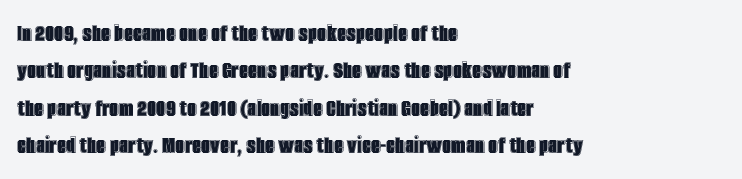
Q: Is the text italic (slanted)? A: No, it is upright.
Q: Is the text underlined? A: No.
Q: How is the paragraph aligned? A: Left-aligned.
Q: Is the spacing between letters normal or unusually wide? A: Normal.
Q: Is the spacing between lines tight, normal or loose? A: Normal.
